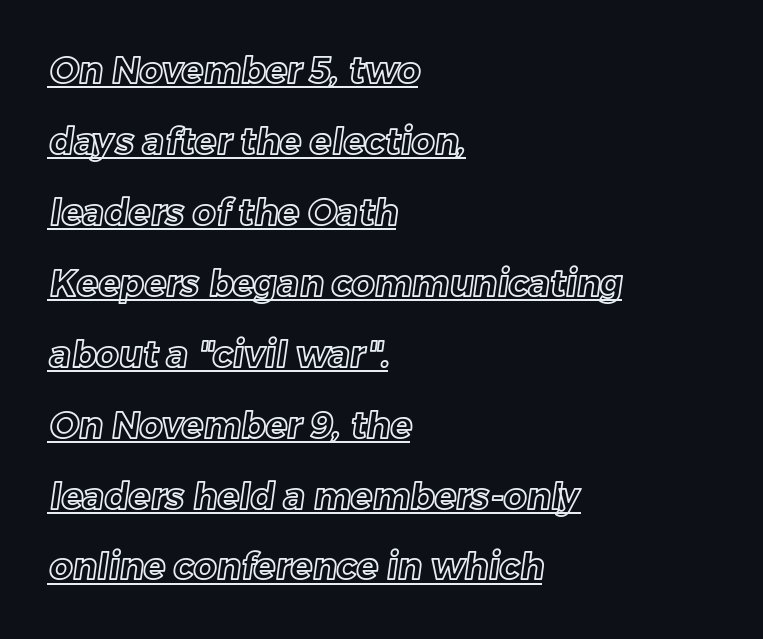
Q: Is the text underlined? A: Yes.
Q: How is the paragraph aligned? A: Left-aligned.
Q: Is the spacing between letters normal or unusually wide? A: Normal.
Q: Is the spacing between lines tight, normal or loose? A: Loose.
Q: Width (condensed, normal, or wide)? A: Normal.
Q: x-height? A: Medium.
Q: Monospaced? A: No.
